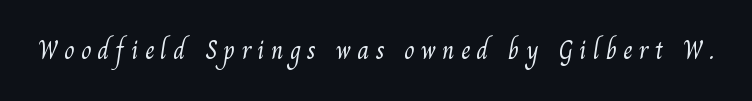
Q: Is the text bold? A: No.
Q: Is the text underlined? A: No.
Q: Is the spacing between letters normal or unusually wide? A: Unusually wide.
